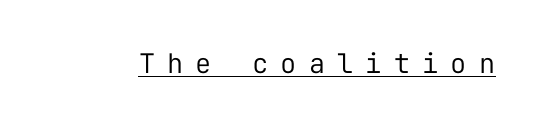
{"italic": "no", "bold": "no", "underline": "yes", "letter_spacing": "wide", "letter_spacing_em": 0.45, "glyph_px": 27}
